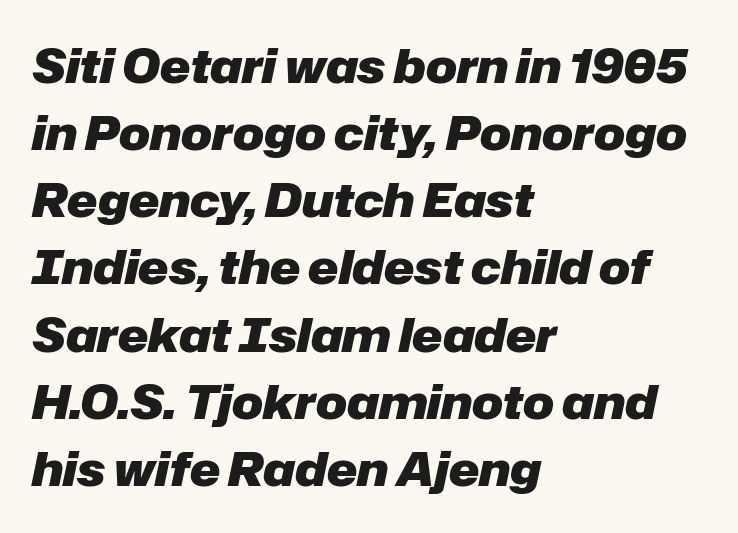
The image shows 46 px heavy type, italic (leaning right); set left-aligned, normal line spacing (1.46x), normal letter spacing, not underlined; low stroke contrast and a medium x-height.
